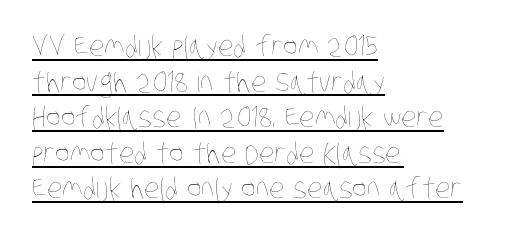
The glyphs are accompanied by a horizontal stroke just below them. The rendering uses a moderate line-height, typical for paragraphs. This sample has the flowing, uneven cadence of proportional lettering. Short note: letters normally spaced. The typesetting does not lean heavy: it is not bold. The setting favours the left margin, as ordinary paragraphs usually do.
